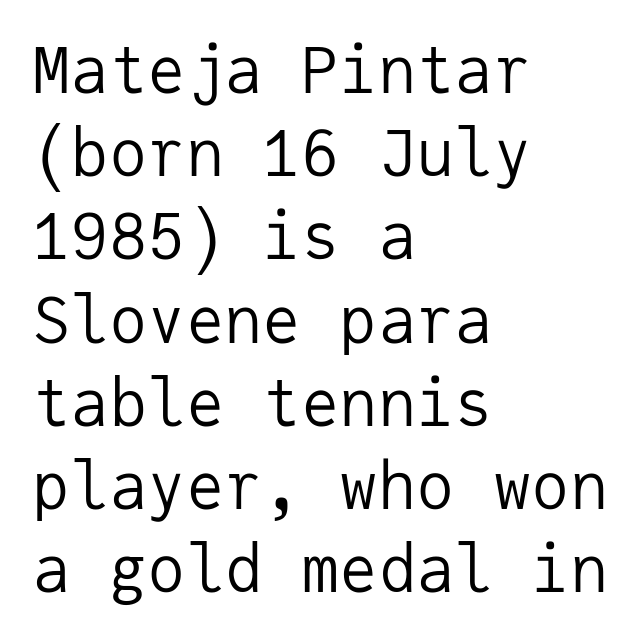
{"serif": "no", "italic": "no", "bold": "no", "weight": "regular", "width": "normal", "stroke_contrast": "low", "x_height": "medium", "monospaced": "yes", "underline": "no", "align": "left", "line_spacing": "normal", "line_spacing_ratio": 1.3, "letter_spacing": "normal", "letter_spacing_em": 0.0, "glyph_px": 64}
